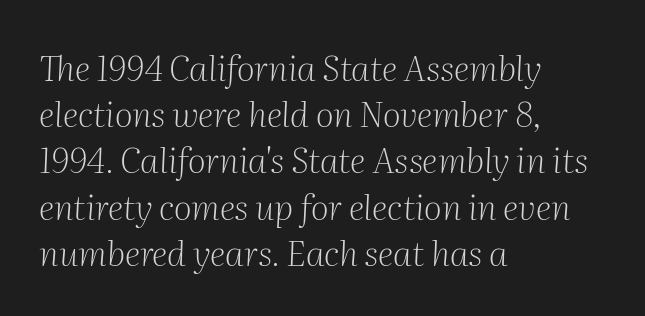
{"serif": "yes", "italic": "yes", "lean": "right", "slant_degrees": 2, "bold": "no", "weight": "light", "width": "normal", "stroke_contrast": "medium", "x_height": "medium", "monospaced": "no", "underline": "no", "align": "left", "line_spacing": "normal", "line_spacing_ratio": 1.32, "letter_spacing": "normal", "letter_spacing_em": 0.0, "glyph_px": 35}
